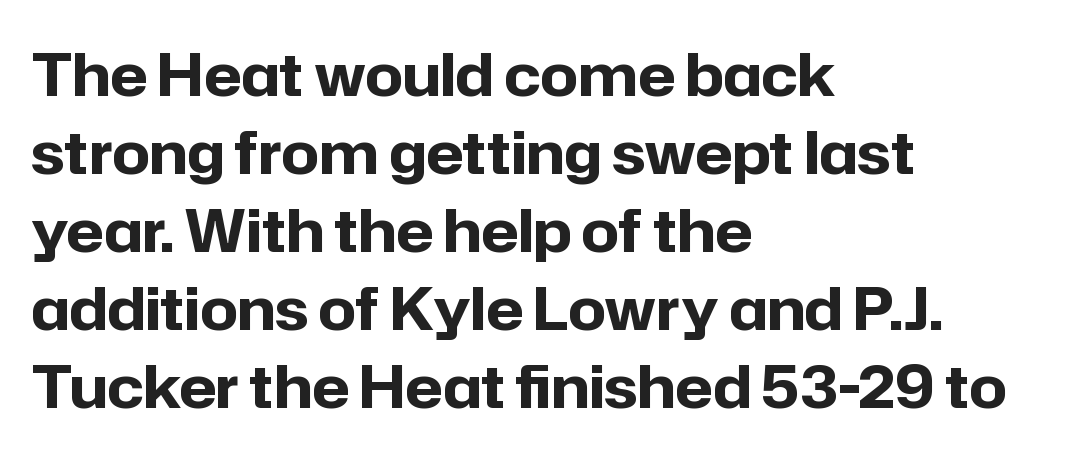
The image shows 59 px bold sans-serif type, upright; set left-aligned, normal line spacing (1.32x), normal letter spacing, not underlined; low stroke contrast and a medium x-height.
